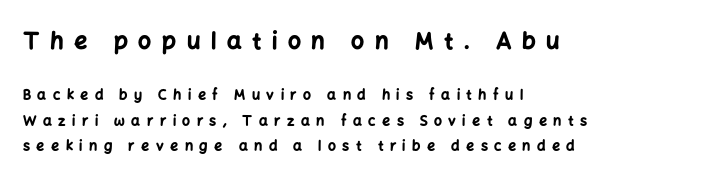
{"italic": "no", "bold": "yes", "underline": "no", "align": "left", "line_spacing_ratio": 1.82, "letter_spacing": "wide", "letter_spacing_em": 0.46, "larger_block": "first", "size_ratio": 1.64, "glyph_px": 23}
